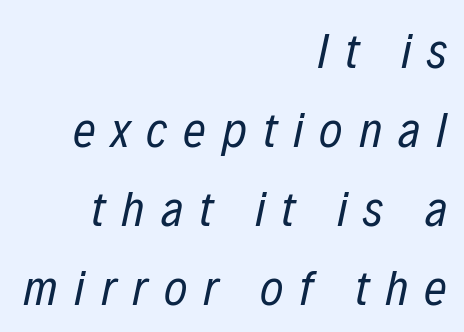
{"italic": "yes", "lean": "right", "slant_degrees": 12, "bold": "no", "weight": "regular", "width": "condensed", "stroke_contrast": "low", "x_height": "medium", "monospaced": "no", "underline": "no", "align": "right", "line_spacing": "normal", "line_spacing_ratio": 1.58, "letter_spacing": "wide", "letter_spacing_em": 0.32, "glyph_px": 50}
